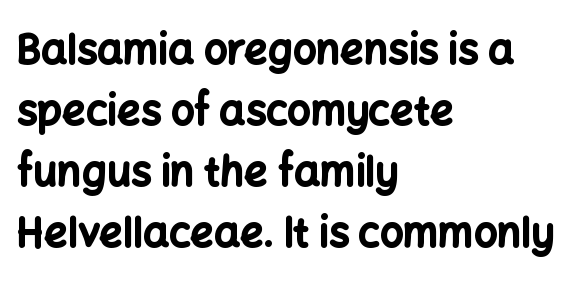
The image shows 41 px bold sans-serif type, upright; set left-aligned, normal line spacing (1.49x), normal letter spacing, not underlined; low stroke contrast and a medium x-height.
